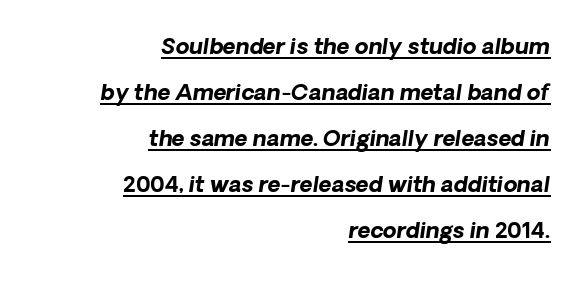
Q: Is the text bold? A: Yes.
Q: Is the text underlined? A: Yes.
Q: How is the paragraph aligned? A: Right-aligned.
Q: Is the spacing between letters normal or unusually wide? A: Normal.
Q: Is the spacing between lines tight, normal or loose? A: Loose.
